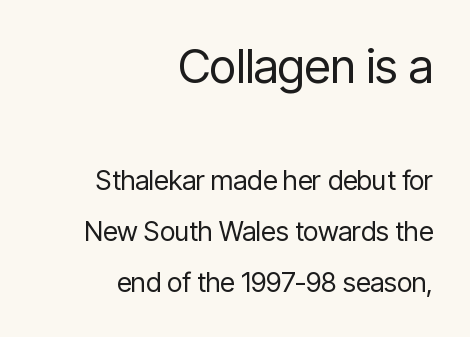
The image shows 47 px regular-weight, condensed sans-serif type, upright; set right-aligned, line spacing 1.89x, normal letter spacing, not underlined; the first (top) block is 1.74x larger; low stroke contrast and a medium x-height.
